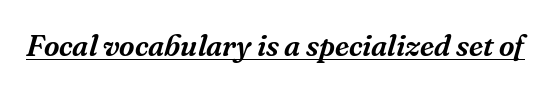
{"serif": "yes", "italic": "yes", "lean": "right", "slant_degrees": 16, "width": "normal", "stroke_contrast": "medium", "x_height": "medium", "monospaced": "no", "underline": "yes", "letter_spacing": "normal", "letter_spacing_em": 0.0, "glyph_px": 30}
